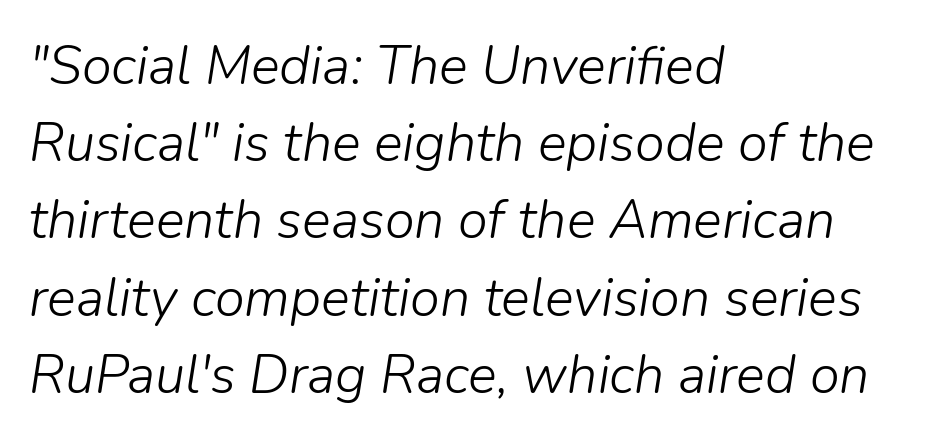
Q: Is the text bold? A: No.
Q: Is the text italic (slanted)? A: Yes, it leans right by about 9 degrees.
Q: Is the text underlined? A: No.
Q: How is the paragraph aligned? A: Left-aligned.
Q: Is the spacing between letters normal or unusually wide? A: Normal.
Q: Is the spacing between lines tight, normal or loose? A: Normal.
Q: Width (condensed, normal, or wide)? A: Normal.
Q: Stroke contrast? A: Low.
Q: x-height? A: Medium.
Q: Monospaced? A: No.
